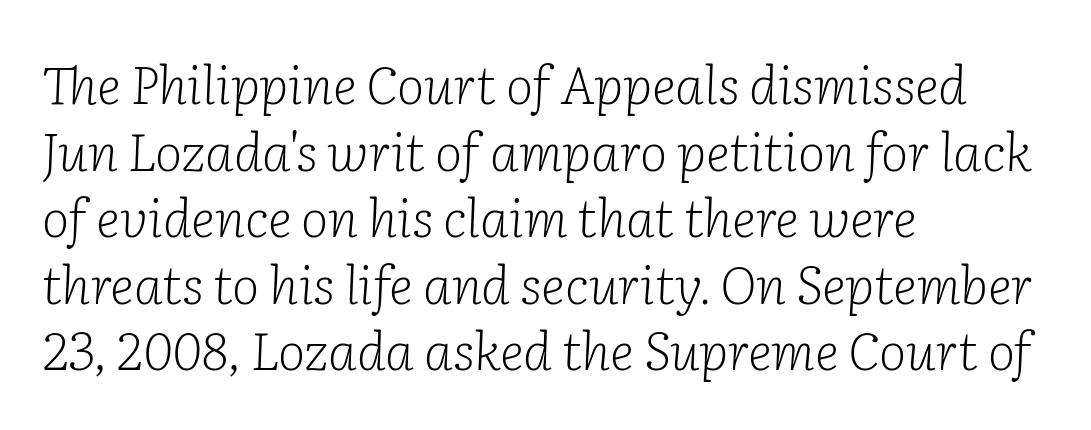
Weight class: somewhere from thin through regular. Is the letter spacing exaggerated? No — it looks like the ordinary default. This sample keeps an unexceptional amount of space between lines. Short and long lines alike share a common starting point at left. To sum up the face: it has serifs.
